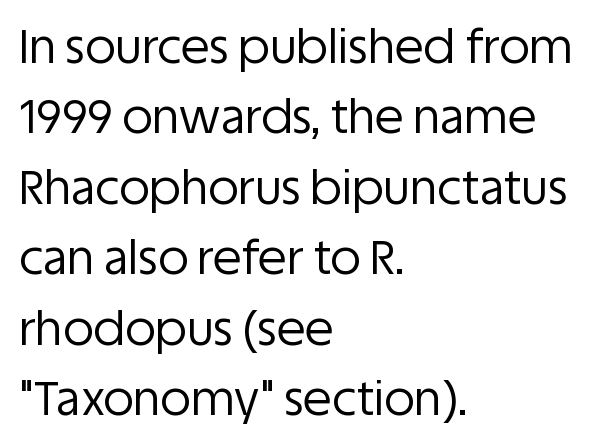
Horizontal alignment here is leftward, the default for most running prose. Nope, no serifs anywhere on these letters. Caption: face not bold, strokes unweighted. The baseline area is clear. A typesetter would call this zero additional tracking. Rendered with straight, roman letterforms.
